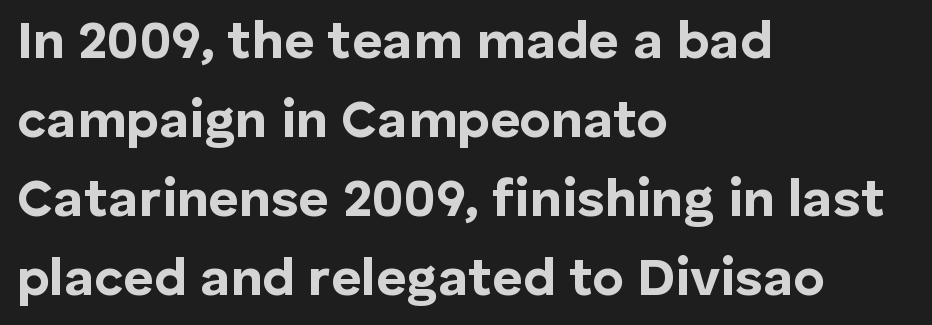
The image shows 53 px bold sans-serif type, upright; set left-aligned, normal line spacing (1.49x), normal letter spacing, not underlined; low stroke contrast and a medium x-height.
